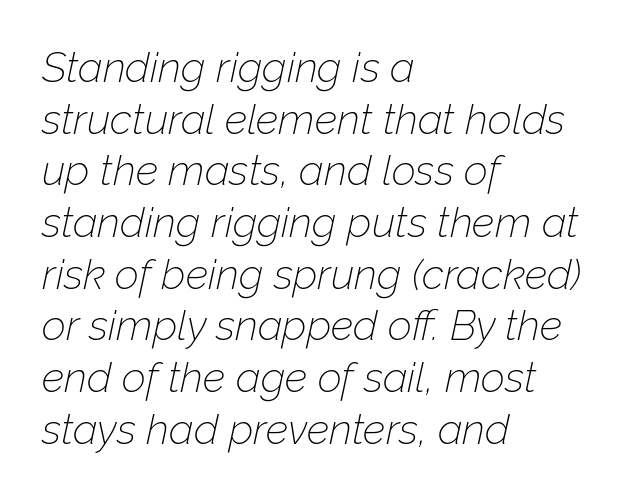
The space directly below the letters is spotless. The lettering tilts uniformly, giving the passage an italic look. Looks like regular typesetting: each glyph gets only the width it needs. The letters look calm and open, with moderate or lighter stems. Short and long lines alike share a common starting point at left. Each word holds together tightly as a unit, with standard inter-letter gaps.
